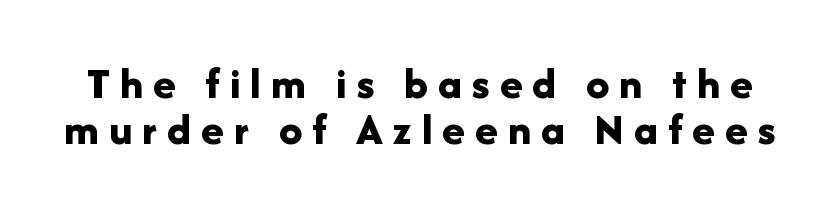
Words appear elongated and porous because spacing is wide. A roman cut, with each character standing at attention. Here the designer chose a conventional face with non-uniform glyph widths. In terms of leading, this rendering errs on the cramped side.
